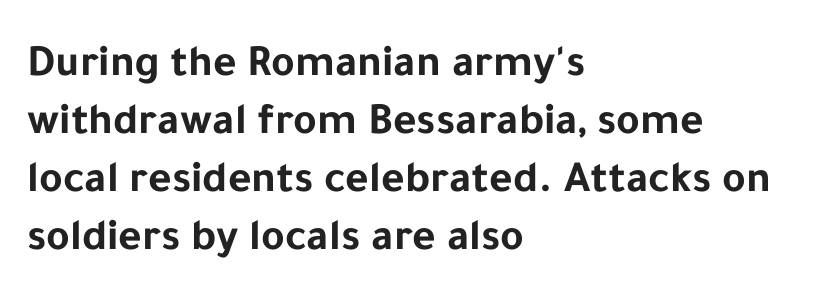
Q: Is the text bold? A: Yes.
Q: Is the text italic (slanted)? A: No, it is upright.
Q: Is the typeface a serif or a sans-serif typeface? A: Sans-serif.
Q: Is the text underlined? A: No.
Q: How is the paragraph aligned? A: Left-aligned.
Q: Is the spacing between letters normal or unusually wide? A: Normal.
Q: Is the spacing between lines tight, normal or loose? A: Normal.
Q: Width (condensed, normal, or wide)? A: Normal.
Q: Stroke contrast? A: Low.
Q: x-height? A: Medium.
Q: Monospaced? A: No.
